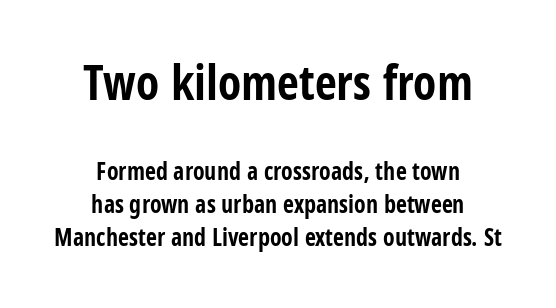
One-word summary of the alignment: center. Does the lettering tilt? It doesn't — this is upright. Observe the ordinary spacing: letters are neighbours, not strangers. Lines of text with bare space underneath.
